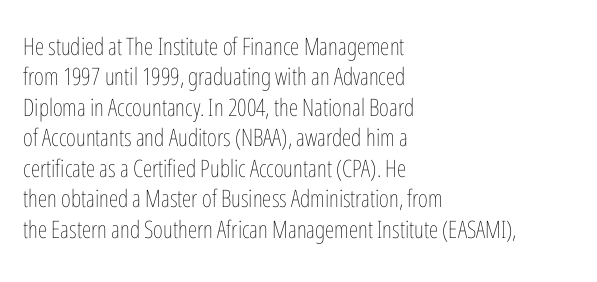
Q: Is the text bold? A: No.
Q: Is the text italic (slanted)? A: No, it is upright.
Q: Is the text underlined? A: No.
Q: How is the paragraph aligned? A: Left-aligned.
Q: Is the spacing between letters normal or unusually wide? A: Normal.
Q: Is the spacing between lines tight, normal or loose? A: Normal.
